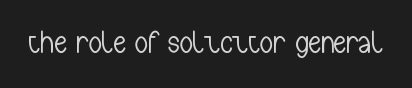
The image shows 32 px light, condensed sans-serif type, upright; set normal letter spacing, not underlined; low stroke contrast and a medium x-height.
